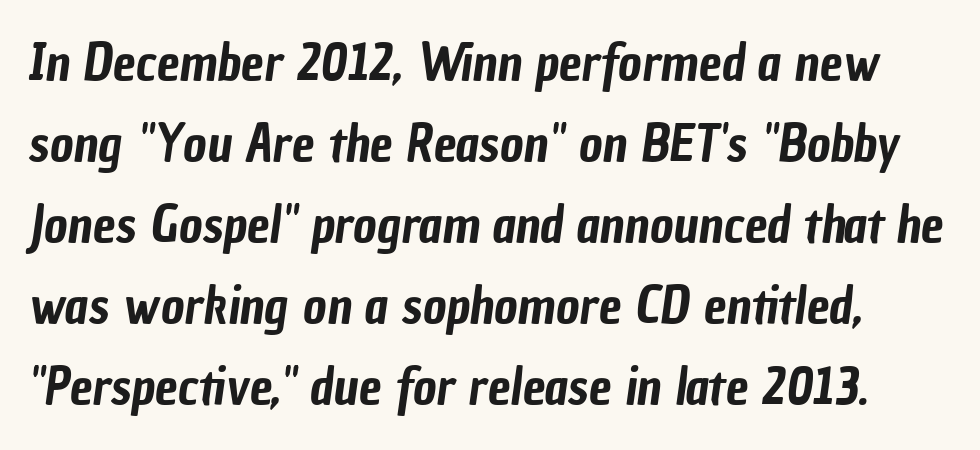
The image shows 51 px condensed sans-serif type; set normal line spacing (1.59x), normal letter spacing, not underlined; low stroke contrast and a medium x-height.
